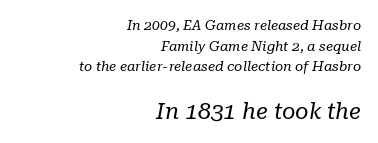
{"italic": "yes", "lean": "right", "slant_degrees": 10, "bold": "no", "underline": "no", "align": "right", "line_spacing": "normal", "line_spacing_ratio": 1.47, "letter_spacing": "normal", "letter_spacing_em": 0.0, "larger_block": "second", "size_ratio": 1.64, "glyph_px": 23}
